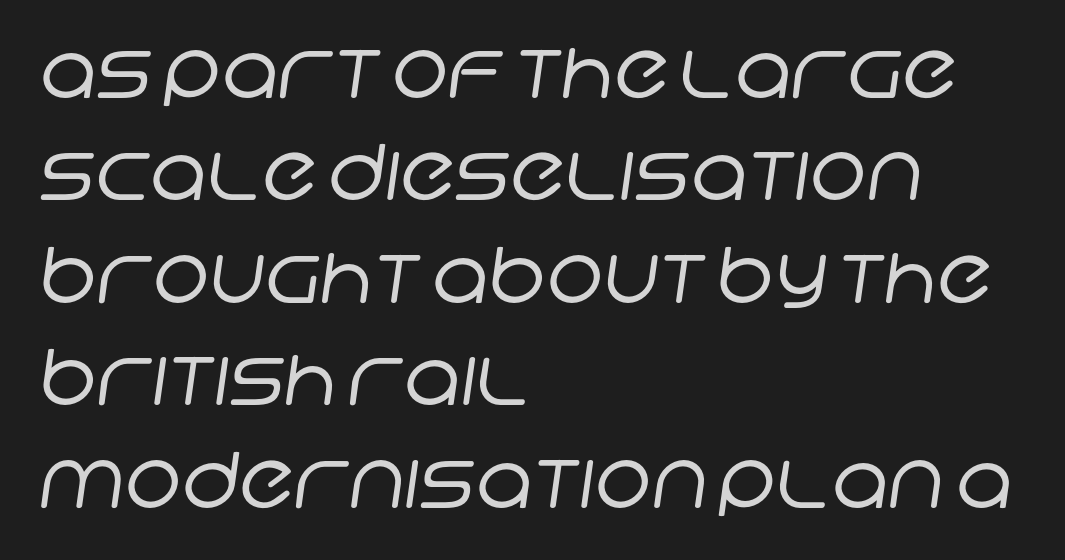
The image shows 77 px regular-weight sans-serif type; set left-aligned, normal line spacing (1.33x), normal letter spacing, not underlined; low stroke contrast and a large x-height.
